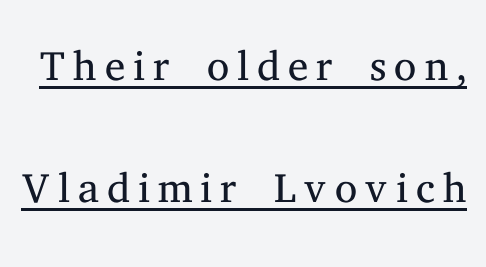
Q: Is the text bold? A: No.
Q: Is the text italic (slanted)? A: No, it is upright.
Q: Is the typeface a serif or a sans-serif typeface? A: Serif.
Q: Is the text underlined? A: Yes.
Q: Is the spacing between lines tight, normal or loose? A: Loose.
Q: Width (condensed, normal, or wide)? A: Normal.
Q: Stroke contrast? A: Medium.
Q: x-height? A: Medium.
Q: Monospaced? A: No.
